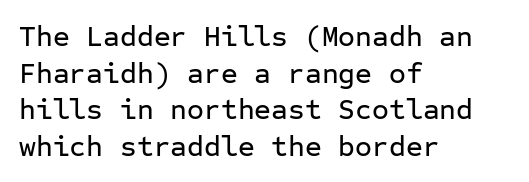
{"serif": "no", "italic": "no", "width": "normal", "stroke_contrast": "low", "x_height": "medium", "monospaced": "yes", "underline": "no", "align": "left", "line_spacing": "normal", "line_spacing_ratio": 1.26, "letter_spacing": "normal", "letter_spacing_em": 0.0, "glyph_px": 29}
